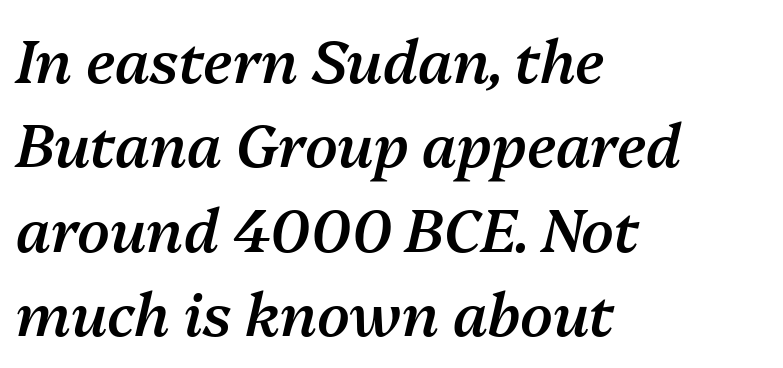
Line starts are locked; line ends wander. A clean baseline with only descenders dipping below it. Between one letter and the next there's only the usual sliver of space. The face used here is proportionally spaced, like ordinary book or web type. Regarding leading, the lines here are spaced in the standard way. This sample uses an oblique cut, with every glyph tilted off the vertical.
